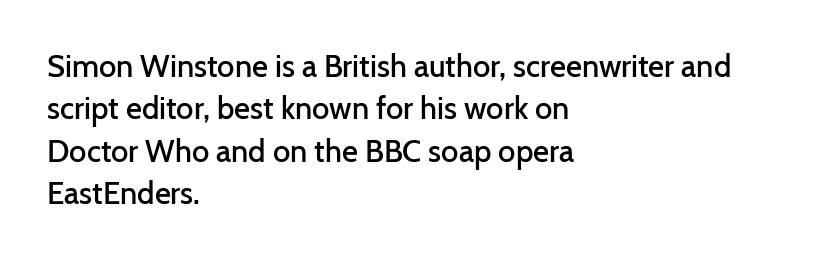
The image shows 31 px semibold sans-serif type, upright; set left-aligned, normal line spacing (1.37x), normal letter spacing, not underlined; low stroke contrast and a medium x-height.
